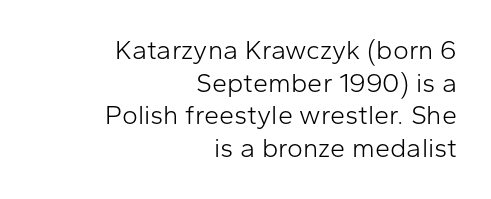
Rule under the text: the space is simply empty. Students, note that the glyphs here touch the page at normal intervals. Is there any slant? The stems are plumb. Nothing heavy about these letters — not bold at all.
